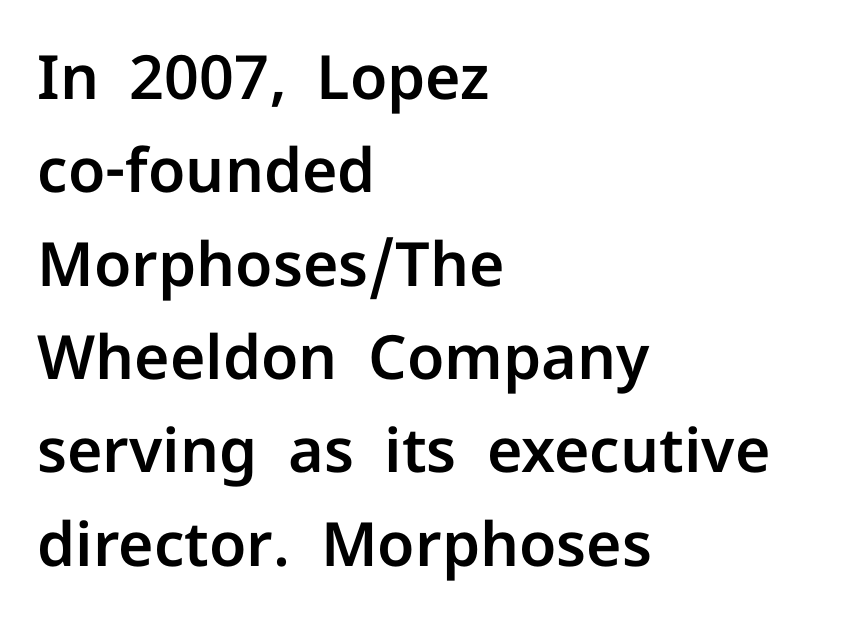
The image shows 61 px sans-serif type, upright; set left-aligned, normal line spacing (1.53x), normal letter spacing, not underlined; low stroke contrast and a medium x-height.
